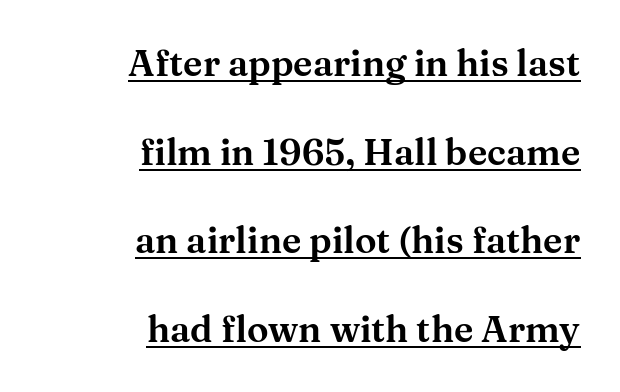
{"serif": "yes", "italic": "no", "width": "wide", "stroke_contrast": "medium", "x_height": "medium", "monospaced": "no", "underline": "yes", "align": "right", "line_spacing": "loose", "line_spacing_ratio": 2.46, "letter_spacing": "normal", "letter_spacing_em": 0.0, "glyph_px": 36}
